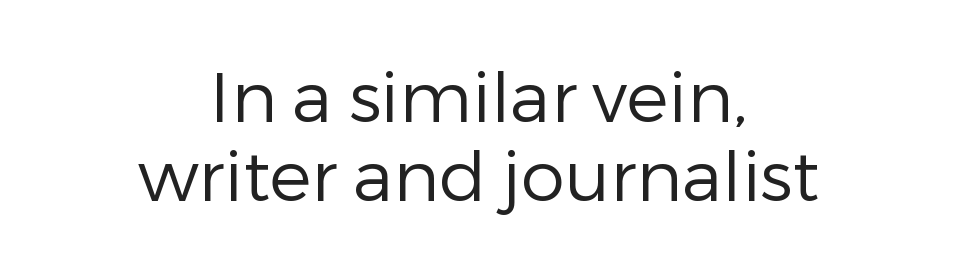
{"serif": "no", "italic": "no", "bold": "no", "weight": "regular", "width": "normal", "stroke_contrast": "low", "x_height": "medium", "monospaced": "no", "underline": "no", "align": "center", "line_spacing": "tight", "line_spacing_ratio": 1.13, "letter_spacing": "normal", "letter_spacing_em": 0.0, "glyph_px": 70}
